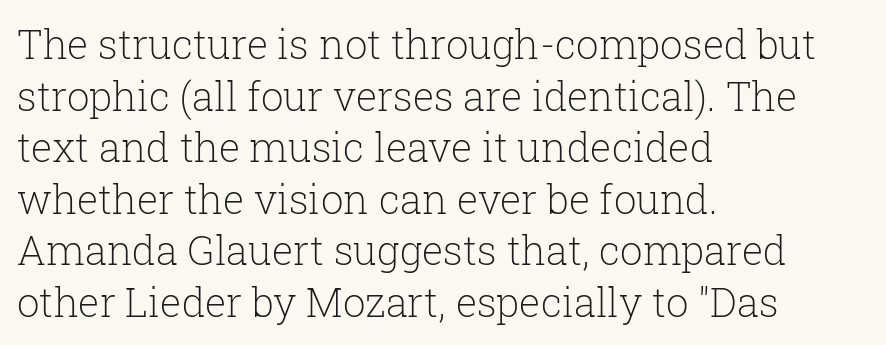
Q: Is the text bold? A: No.
Q: Is the text italic (slanted)? A: No, it is upright.
Q: Is the typeface a serif or a sans-serif typeface? A: Serif.
Q: Is the text underlined? A: No.
Q: How is the paragraph aligned? A: Left-aligned.
Q: Is the spacing between letters normal or unusually wide? A: Normal.
Q: Is the spacing between lines tight, normal or loose? A: Normal.
Q: Width (condensed, normal, or wide)? A: Normal.
Q: Stroke contrast? A: Low.
Q: x-height? A: Medium.
Q: Monospaced? A: No.
